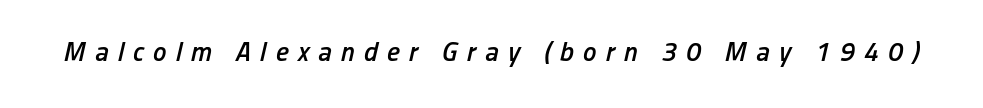
The image shows 27 px text type, italic (leaning right); set unusually wide letter spacing (+0.34 em), not underlined.
